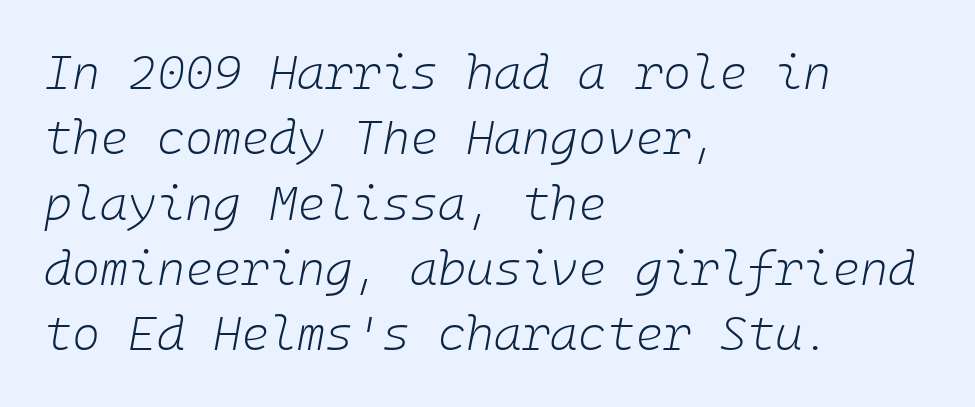
Q: Is the text bold? A: No.
Q: Is the text italic (slanted)? A: Yes, it leans right by about 10 degrees.
Q: Is the text underlined? A: No.
Q: How is the paragraph aligned? A: Left-aligned.
Q: Is the spacing between letters normal or unusually wide? A: Normal.
Q: Is the spacing between lines tight, normal or loose? A: Normal.
Q: Width (condensed, normal, or wide)? A: Normal.
Q: Stroke contrast? A: Low.
Q: x-height? A: Medium.
